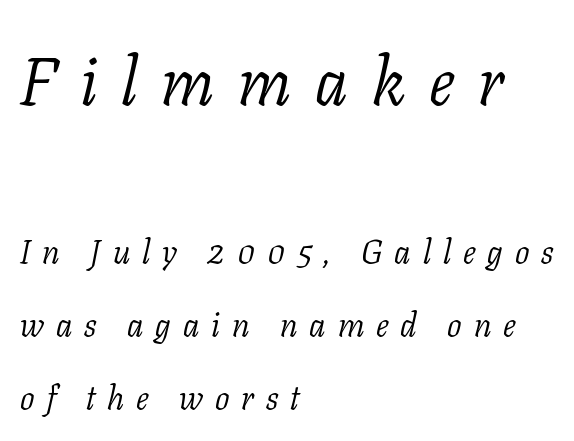
The image shows 68 px light serif type, italic (leaning right); set left-aligned, loose line spacing (2.15x), unusually wide letter spacing (+0.35 em), not underlined; the first (top) block is 2.0x larger; low stroke contrast and a medium x-height.
